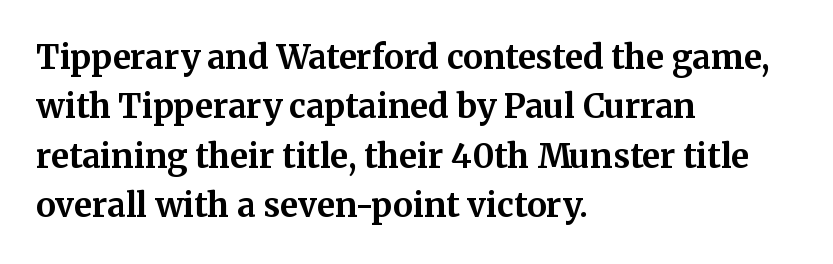
Underlining? Definitely not there. How would I describe the line gaps? Plain and ordinary. Compared with an ordinary text face, these strokes are far heavier — a full bold. The lines are quadded left. I'd call this a serif setting — the letters wear small feet.
